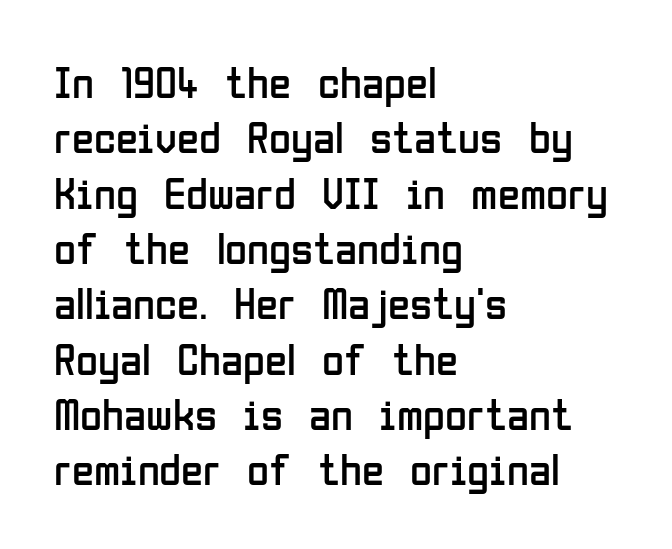
Q: Is the text bold? A: No.
Q: Is the text italic (slanted)? A: No, it is upright.
Q: Is the typeface a serif or a sans-serif typeface? A: Sans-serif.
Q: Is the text underlined? A: No.
Q: How is the paragraph aligned? A: Left-aligned.
Q: Is the spacing between letters normal or unusually wide? A: Normal.
Q: Width (condensed, normal, or wide)? A: Condensed.
Q: Stroke contrast? A: Low.
Q: x-height? A: Medium.
Q: Monospaced? A: No.
